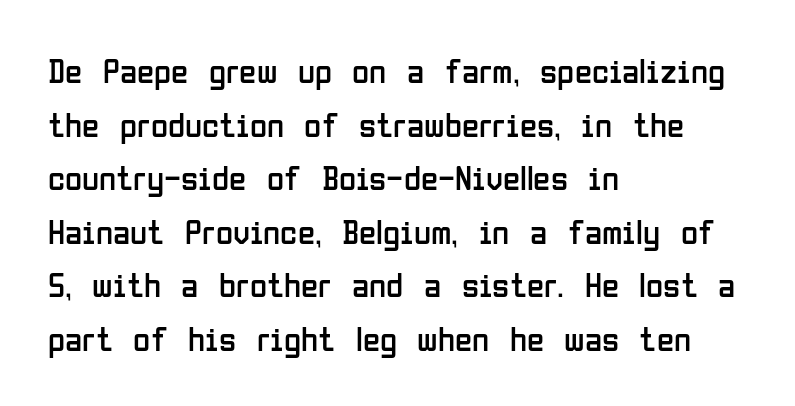
Q: Is the text bold? A: No.
Q: Is the text italic (slanted)? A: No, it is upright.
Q: Is the typeface a serif or a sans-serif typeface? A: Sans-serif.
Q: Is the text underlined? A: No.
Q: How is the paragraph aligned? A: Left-aligned.
Q: Is the spacing between letters normal or unusually wide? A: Normal.
Q: Is the spacing between lines tight, normal or loose? A: Normal.
Q: Width (condensed, normal, or wide)? A: Condensed.
Q: Stroke contrast? A: Low.
Q: x-height? A: Medium.
Q: Monospaced? A: No.
